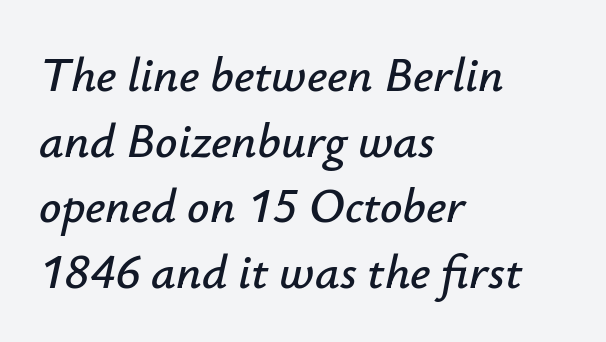
Q: Is the text italic (slanted)? A: Yes, it leans right by about 12 degrees.
Q: Is the text underlined? A: No.
Q: How is the paragraph aligned? A: Left-aligned.
Q: Is the spacing between letters normal or unusually wide? A: Normal.
Q: Is the spacing between lines tight, normal or loose? A: Normal.
Q: Width (condensed, normal, or wide)? A: Normal.
Q: Stroke contrast? A: Low.
Q: x-height? A: Small.
Q: Monospaced? A: No.
